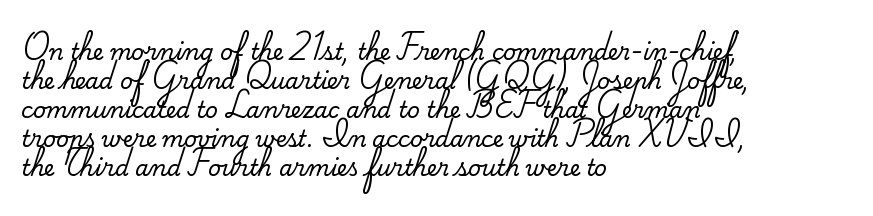
The horizontal fit of the characters is conventional and even. These lines are set flush left with a ragged right edge. Glance below the letters and you will spot only blank space.
